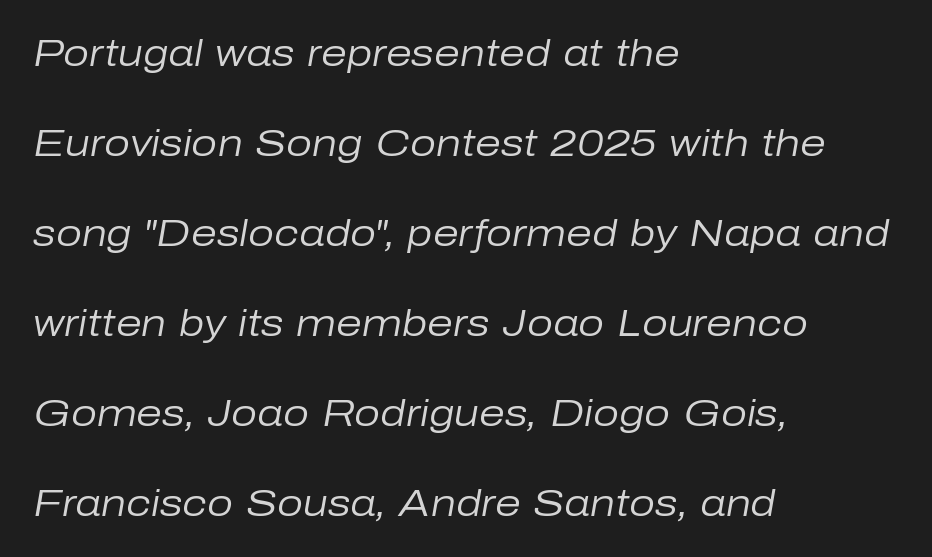
A typesetter would call this proportional, since set widths differ per character. A typesetter would call this leading open, well beyond the default. Letters have the restrained weight of plain body copy at most. There is no visible air inserted between adjacent glyphs. Slanted lettering throughout. The words here are not underlined.
